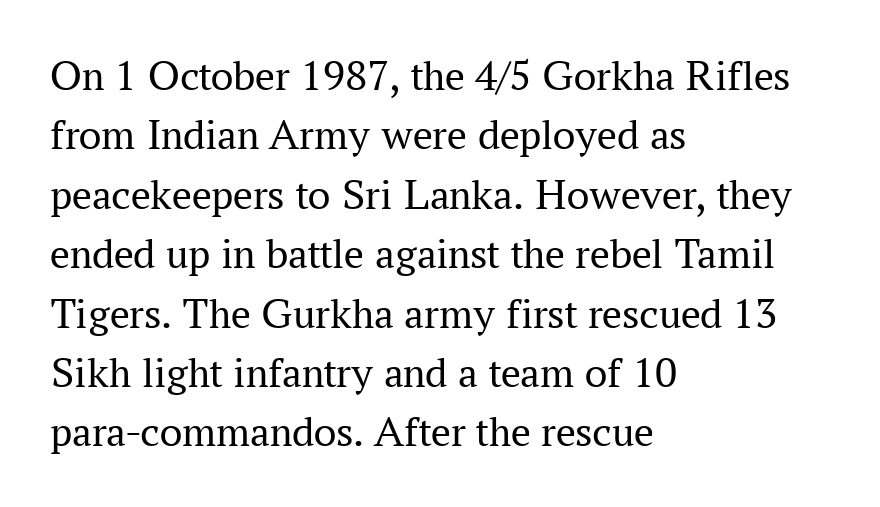
Successive baselines arrive at the customary interval. The foot of each line stays bare and open. The text block is weighted toward the left margin, trailing off unevenly rightward. Nothing heavy about these letters — not bold at all. You could not count columns in this text — the font is proportionally spaced.
